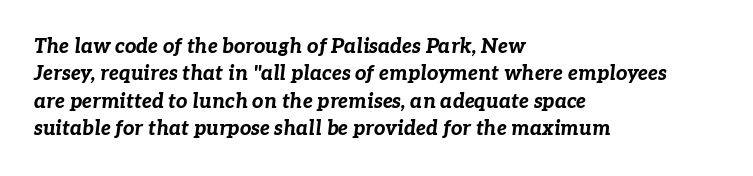
Q: Is the text bold? A: Yes.
Q: Is the text italic (slanted)? A: Yes, it leans right by about 7 degrees.
Q: Is the text underlined? A: No.
Q: How is the paragraph aligned? A: Left-aligned.
Q: Is the spacing between letters normal or unusually wide? A: Normal.
Q: Is the spacing between lines tight, normal or loose? A: Normal.
